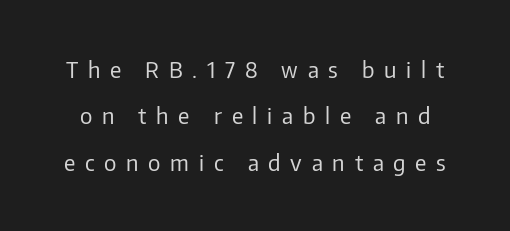
The image shows 22 px text type, upright; set loose line spacing (2.11x), unusually wide letter spacing (+0.44 em), not underlined.
